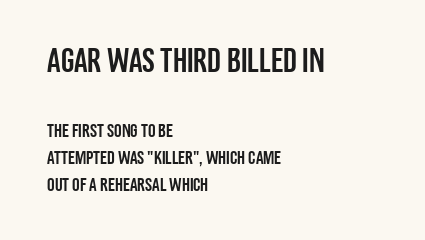
{"serif": "no", "italic": "no", "width": "condensed", "stroke_contrast": "low", "x_height": "large", "monospaced": "no", "underline": "no", "align": "left", "line_spacing": "normal", "line_spacing_ratio": 1.43, "letter_spacing": "normal", "letter_spacing_em": 0.0, "larger_block": "first", "size_ratio": 1.79, "glyph_px": 34}
